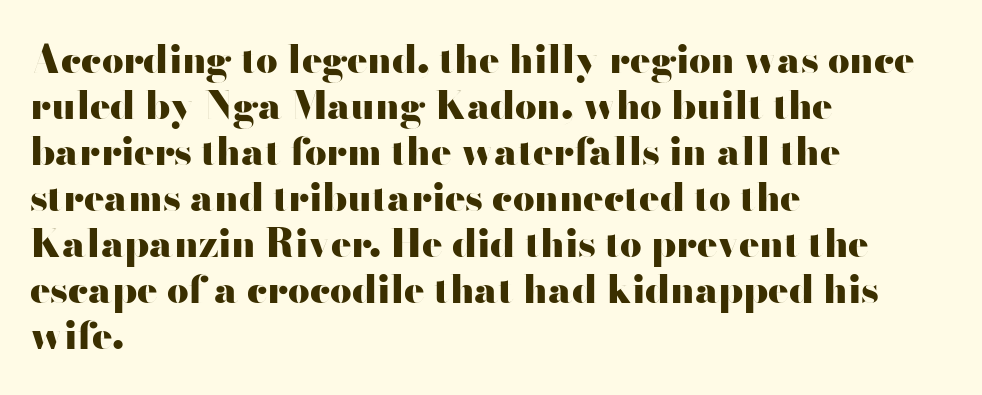
The image shows 38 px heavy, wide type, upright; set left-aligned, line spacing 1.21x, normal letter spacing, not underlined; high stroke contrast and a small x-height.
